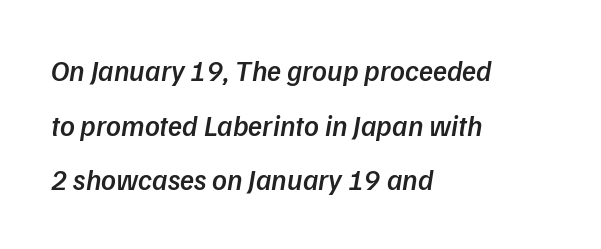
The image shows 29 px semibold type, italic (leaning right); set left-aligned, line spacing 1.88x, normal letter spacing, not underlined; low stroke contrast and a medium x-height.
